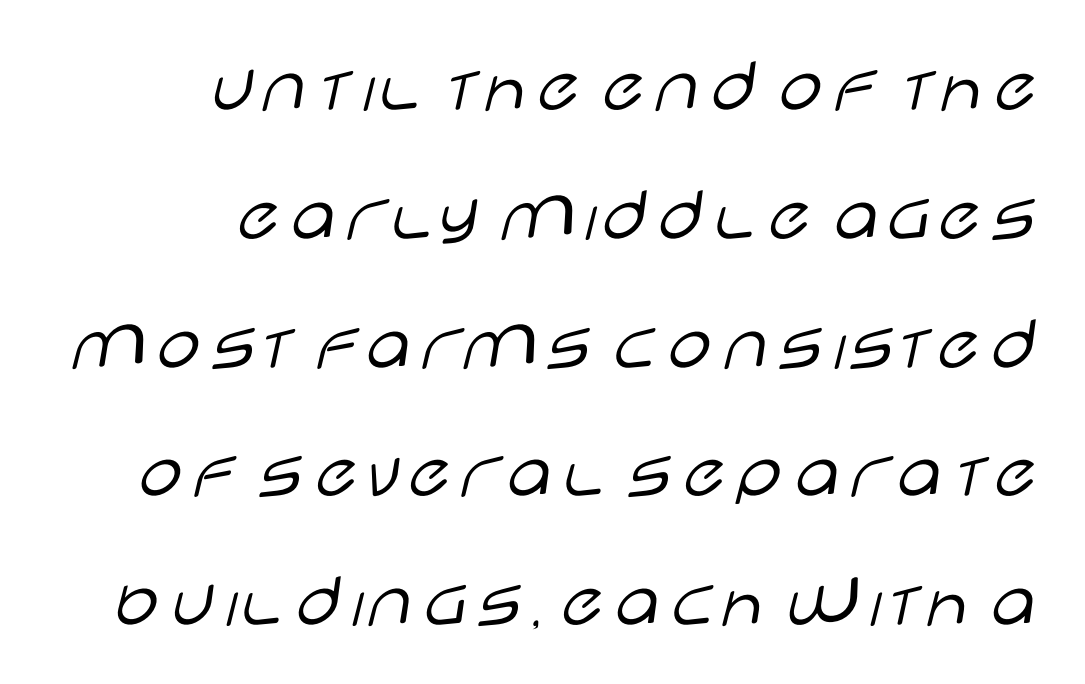
The characters display no serif detailing; their extremities are plain. The weight tops out at a normal text grade. Descenders hang freely into open space. This sample keeps an unexceptional amount of space between lines. Looks like regular typesetting: each glyph gets only the width it needs.
